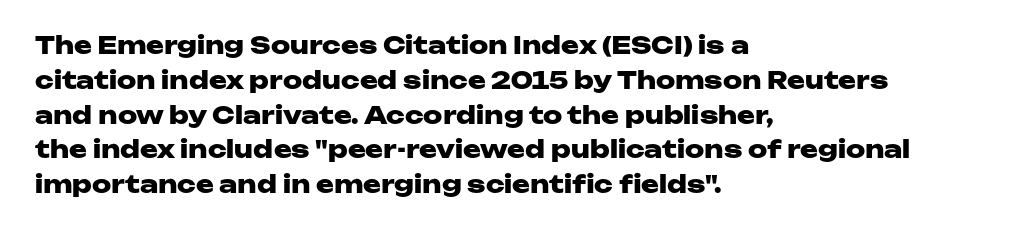
Nope, not italic — everything's standing straight. The passage shown has conventional tracking throughout. Bold? Absolutely — the strokes are thick and heavy. If you drew a ruler down the left edge, every line would touch it. The gap between lines stays unmarked. Horizontal bands of white between lines are of average thickness.
